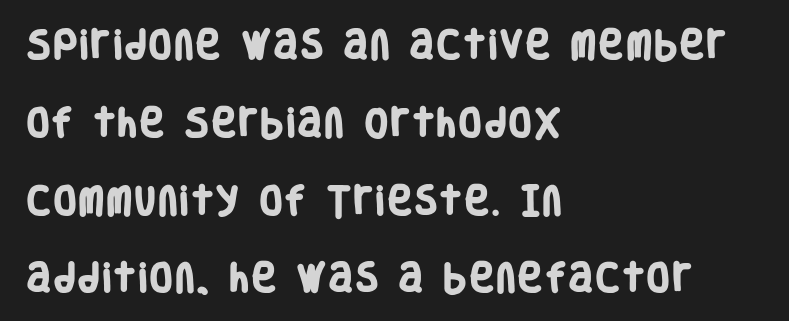
Q: Is the text bold? A: Yes.
Q: Is the typeface a serif or a sans-serif typeface? A: Sans-serif.
Q: Is the text underlined? A: No.
Q: How is the paragraph aligned? A: Left-aligned.
Q: Is the spacing between lines tight, normal or loose? A: Loose.
Q: Width (condensed, normal, or wide)? A: Condensed.
Q: Stroke contrast? A: Low.
Q: x-height? A: Large.
Q: Monospaced? A: No.
